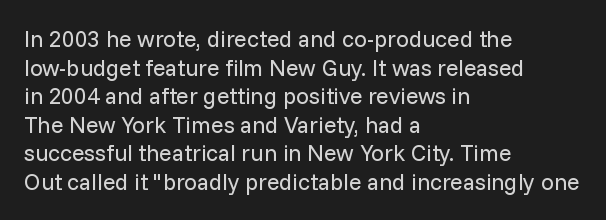
Beneath every word, the page is bare. On a weight scale, this lands at 450 or below. Look at the tracking — it's just the regular setting, nothing added. The typesetter chose a ragged-right arrangement here. Upright lettering throughout.
